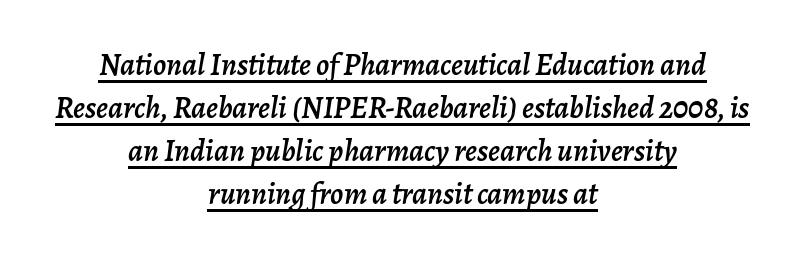
Each line is balanced around a shared central axis. The letters are slanted; this is an italic face. What's the leading like? Ordinary, nothing unusual. What stands out about the letter spacing? Nothing — it is the standard amount.
